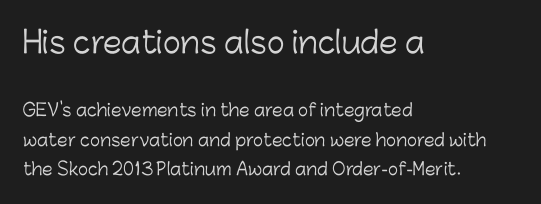
The image shows 30 px light sans-serif type, upright; set left-aligned, line spacing 1.74x, normal letter spacing, not underlined; the first (top) block is 1.76x larger; low stroke contrast and a medium x-height.
